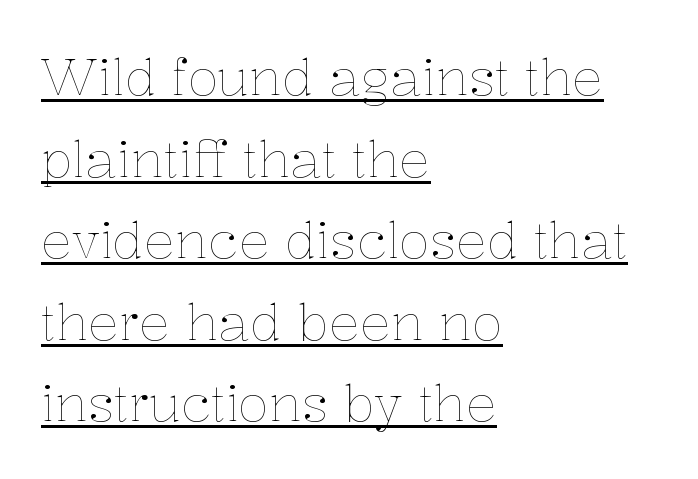
The image shows 51 px thin type, upright; set left-aligned, normal line spacing (1.6x), normal letter spacing, underlined; low stroke contrast and a medium x-height.
